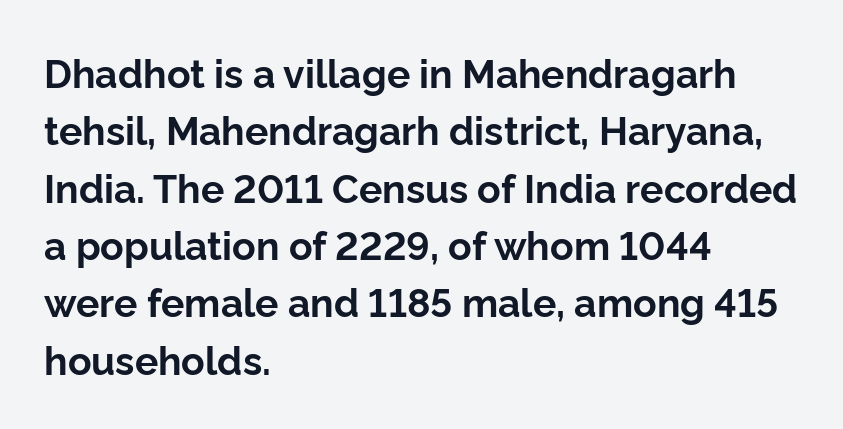
The image shows 39 px bold sans-serif type, upright; set left-aligned, normal line spacing (1.47x), normal letter spacing, not underlined; low stroke contrast and a medium x-height.
